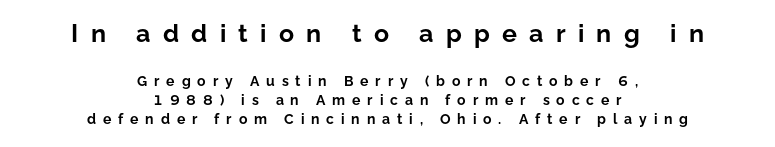
{"italic": "no", "bold": "yes", "underline": "no", "align": "center", "line_spacing": "normal", "line_spacing_ratio": 1.36, "letter_spacing": "wide", "letter_spacing_em": 0.49, "larger_block": "first", "size_ratio": 1.79, "glyph_px": 25}
